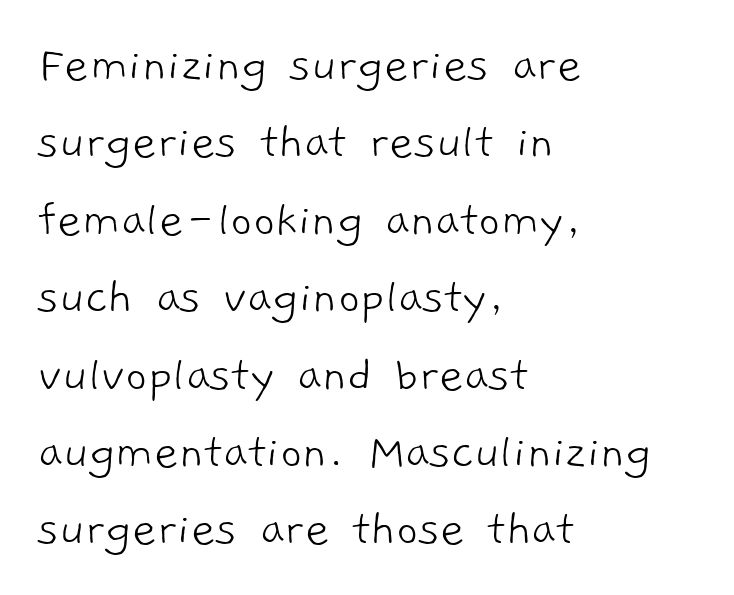
You could not count columns in this text — the font is proportionally spaced. Reading down the block, your eye returns to a fixed left position each line. Has an underline been added? It has not. These lines keep a tight, regular rhythm from letter to letter. No extra ink here — the face is not bold.
